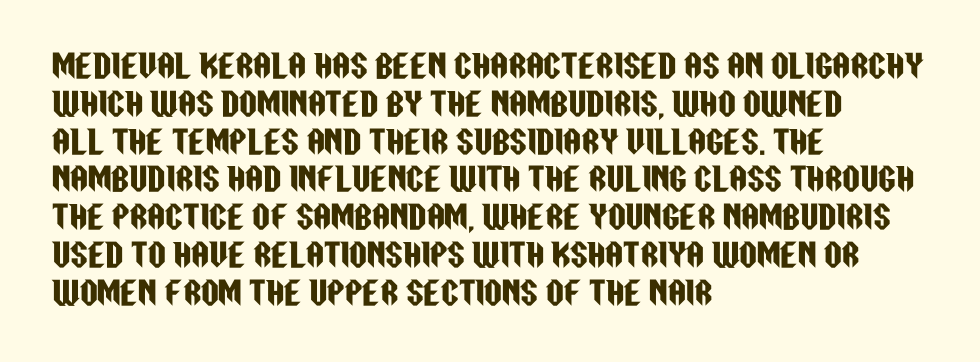
The image shows 31 px condensed sans-serif type, upright; set left-aligned, line spacing 1.22x, normal letter spacing, not underlined; low stroke contrast and a large x-height.
